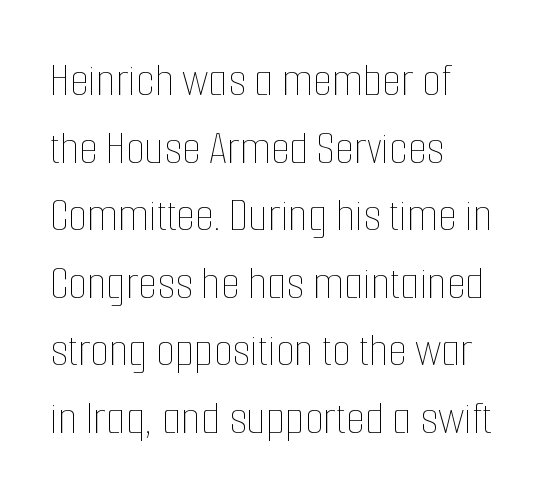
{"italic": "no", "bold": "no", "weight": "thin", "width": "condensed", "stroke_contrast": "low", "x_height": "medium", "monospaced": "no", "underline": "no", "align": "left", "line_spacing": "normal", "line_spacing_ratio": 1.38, "letter_spacing": "normal", "letter_spacing_em": 0.0, "glyph_px": 49}
